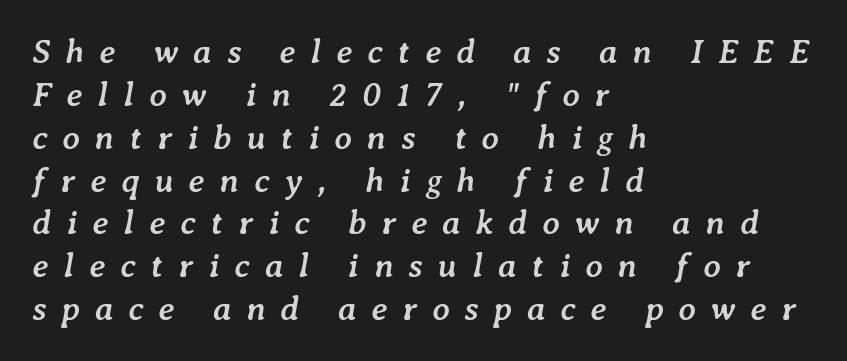
{"italic": "yes", "lean": "right", "slant_degrees": 7, "bold": "yes", "weight": "semibold", "width": "normal", "stroke_contrast": "low", "x_height": "medium", "monospaced": "no", "underline": "no", "align": "left", "line_spacing": "normal", "line_spacing_ratio": 1.26, "letter_spacing": "wide", "letter_spacing_em": 0.44, "glyph_px": 34}
